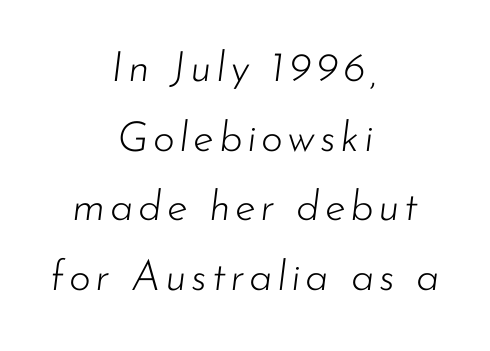
The image shows 42 px light type, italic (leaning right); set centered, normal line spacing (1.66x), not underlined; low stroke contrast and a small x-height.
